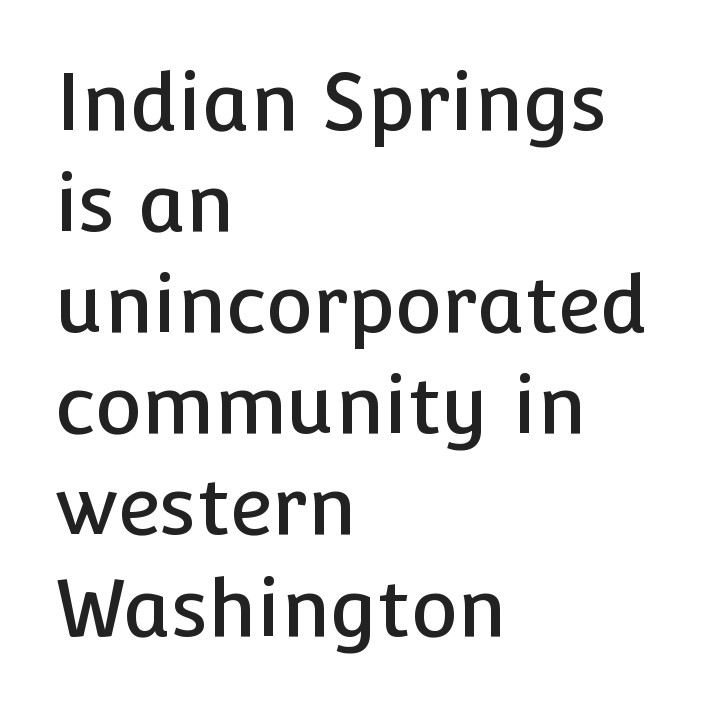
The image shows 79 px sans-serif type, upright; set left-aligned, normal line spacing (1.28x), normal letter spacing, not underlined; low stroke contrast and a medium x-height.
